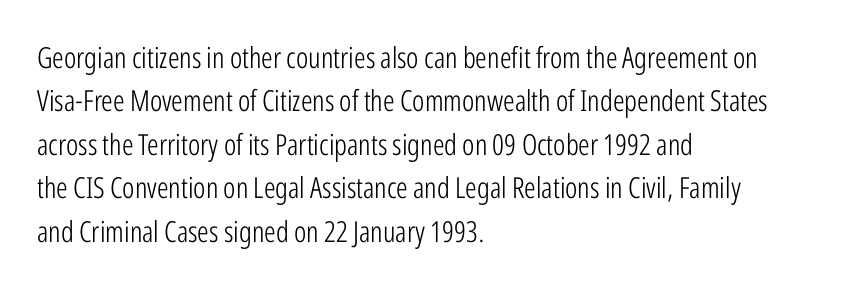
Q: Is the text bold? A: No.
Q: Is the text italic (slanted)? A: No, it is upright.
Q: Is the typeface a serif or a sans-serif typeface? A: Sans-serif.
Q: Is the text underlined? A: No.
Q: How is the paragraph aligned? A: Left-aligned.
Q: Is the spacing between letters normal or unusually wide? A: Normal.
Q: Is the spacing between lines tight, normal or loose? A: Normal.
Q: Width (condensed, normal, or wide)? A: Condensed.
Q: Stroke contrast? A: Low.
Q: x-height? A: Medium.
Q: Monospaced? A: No.
